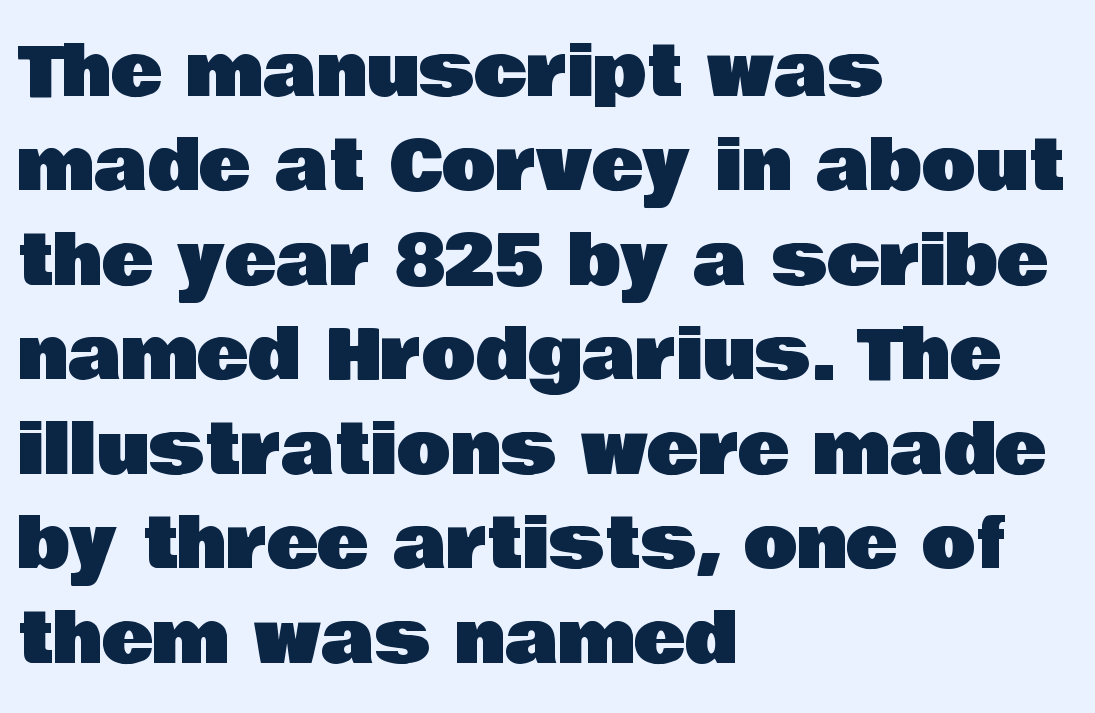
Q: Is the text italic (slanted)? A: No, it is upright.
Q: Is the typeface a serif or a sans-serif typeface? A: Sans-serif.
Q: Is the text underlined? A: No.
Q: How is the paragraph aligned? A: Left-aligned.
Q: Is the spacing between letters normal or unusually wide? A: Normal.
Q: Is the spacing between lines tight, normal or loose? A: Normal.
Q: Width (condensed, normal, or wide)? A: Normal.
Q: Stroke contrast? A: Low.
Q: x-height? A: Large.
Q: Monospaced? A: No.
